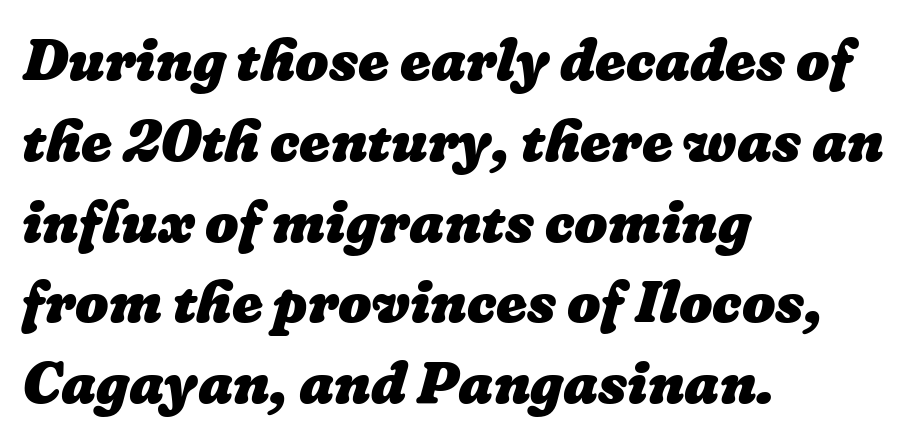
The image shows 59 px heavy type; set left-aligned, normal line spacing (1.37x), normal letter spacing, not underlined; low stroke contrast and a medium x-height.
